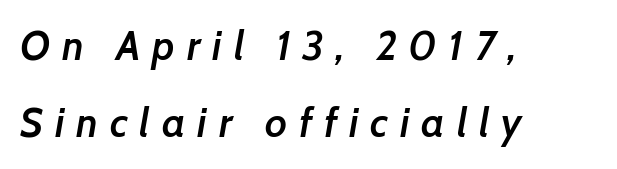
The image shows 41 px semibold type, italic (leaning right); set left-aligned, line spacing 1.88x, unusually wide letter spacing (+0.29 em), not underlined; low stroke contrast and a medium x-height.
